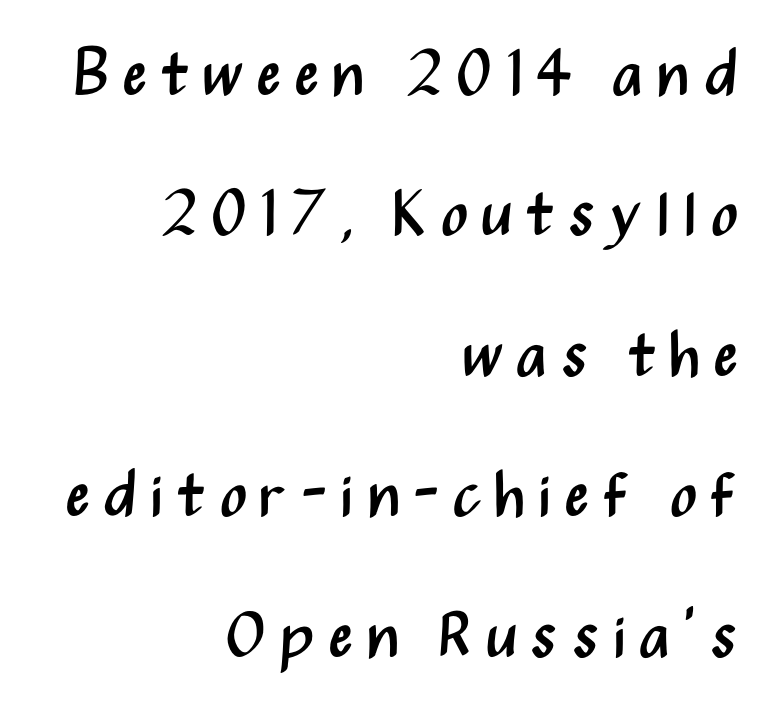
The image shows 63 px regular-weight, condensed sans-serif type, upright; set right-aligned, loose line spacing (2.23x), unusually wide letter spacing (+0.2 em), not underlined; medium stroke contrast and a medium x-height.
